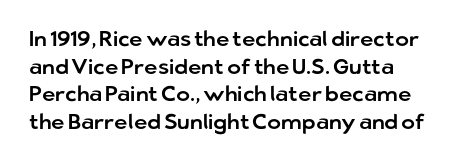
{"italic": "no", "underline": "no", "align": "left", "line_spacing": "normal", "line_spacing_ratio": 1.31, "letter_spacing": "normal", "letter_spacing_em": 0.0, "glyph_px": 21}
